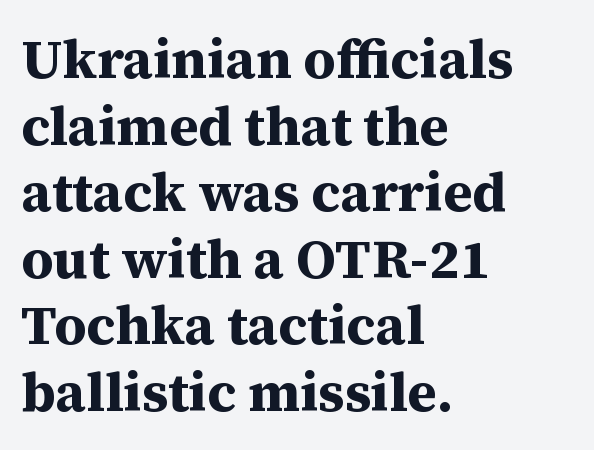
The image shows 55 px bold serif type, upright; set left-aligned, line spacing 1.21x, normal letter spacing, not underlined; medium stroke contrast and a medium x-height.
